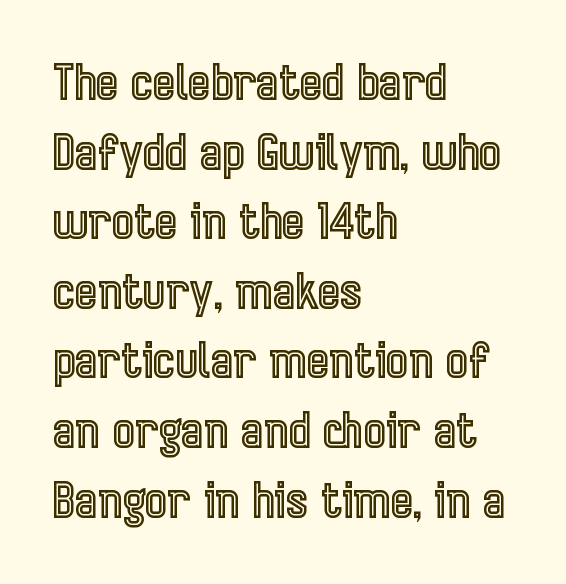
The image shows 48 px condensed type, upright; set left-aligned, normal line spacing (1.45x), normal letter spacing, not underlined; a medium x-height.
